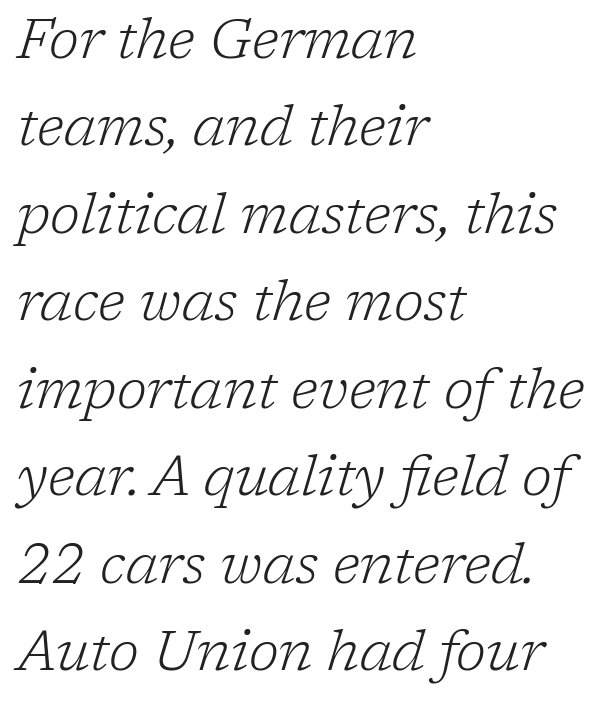
Q: Is the text bold? A: No.
Q: Is the text italic (slanted)? A: Yes, it leans right by about 17 degrees.
Q: Is the typeface a serif or a sans-serif typeface? A: Serif.
Q: Is the text underlined? A: No.
Q: How is the paragraph aligned? A: Left-aligned.
Q: Is the spacing between letters normal or unusually wide? A: Normal.
Q: Is the spacing between lines tight, normal or loose? A: Normal.
Q: Width (condensed, normal, or wide)? A: Normal.
Q: Stroke contrast? A: Low.
Q: x-height? A: Medium.
Q: Monospaced? A: No.
